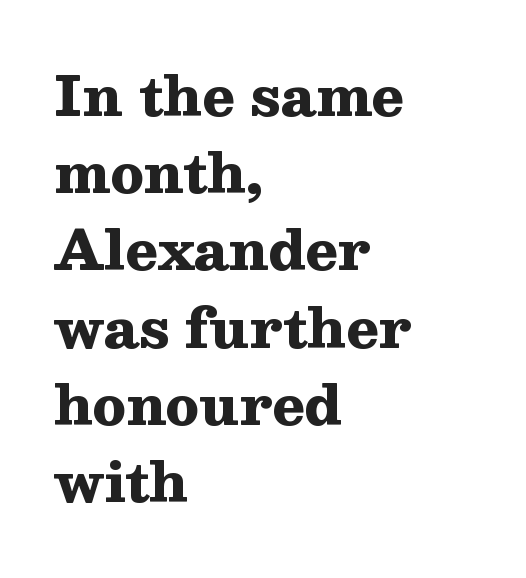
The image shows 54 px heavy, wide serif type, upright; set left-aligned, normal line spacing (1.43x), normal letter spacing, not underlined; medium stroke contrast and a medium x-height.
